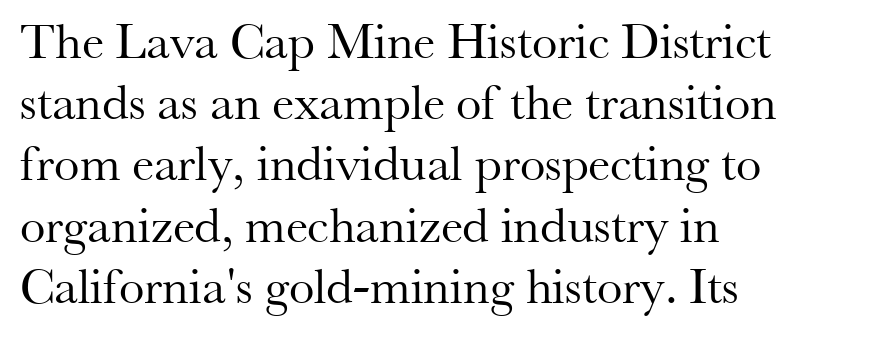
Q: Is the text bold? A: No.
Q: Is the text italic (slanted)? A: No, it is upright.
Q: Is the typeface a serif or a sans-serif typeface? A: Serif.
Q: Is the text underlined? A: No.
Q: How is the paragraph aligned? A: Left-aligned.
Q: Is the spacing between letters normal or unusually wide? A: Normal.
Q: Width (condensed, normal, or wide)? A: Normal.
Q: Stroke contrast? A: Medium.
Q: x-height? A: Small.
Q: Monospaced? A: No.
